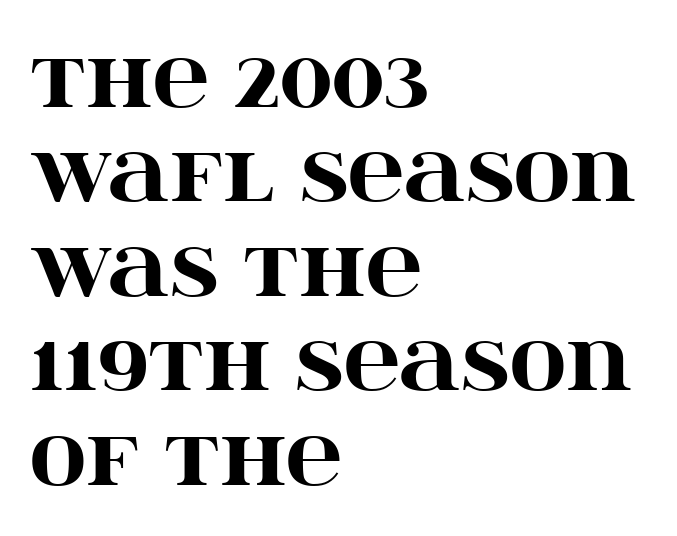
The image shows 78 px heavy, wide serif type, upright; set left-aligned, line spacing 1.21x, normal letter spacing, not underlined; high stroke contrast and a large x-height.
